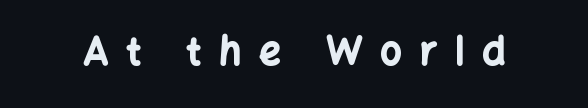
Ordinary non-slanted type is in use. On the weight axis this lands at bold, roughly 700. Decoration check: the copy has no underline. The font family rendered here belongs to the sans-serif group. The passage shown has open, widely tracked lettering throughout. The face used here is proportionally spaced, like ordinary book or web type.
